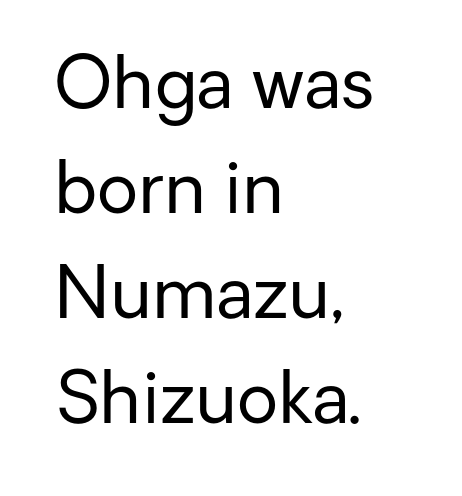
Bare-footed words on every line. Is the block centered? No — it sits flush against the left margin. In terms of leading, this rendering sits right in the middle. Check where the strokes stop: nothing finishes them off — pure sans. The passage shown is typed in a proportional face where columns would drift.
